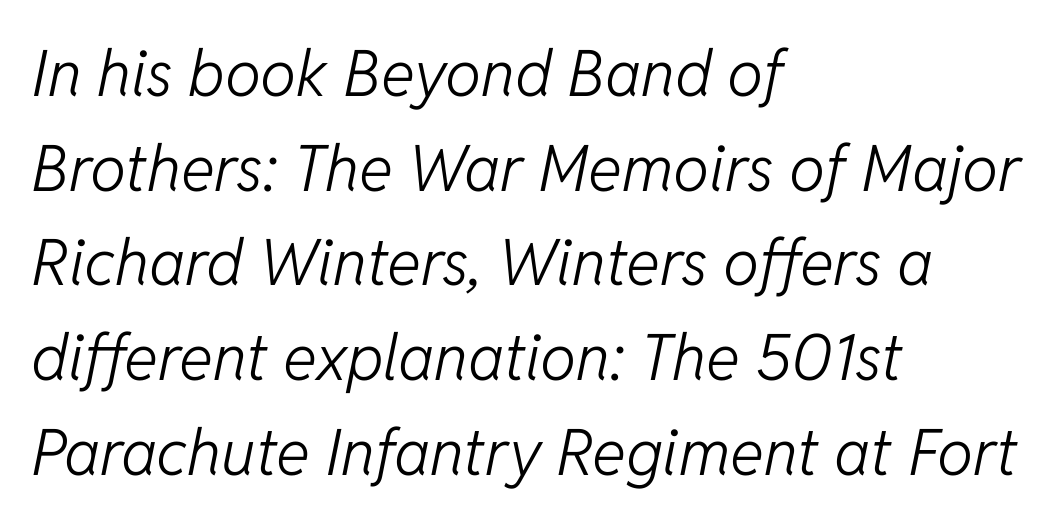
{"italic": "yes", "lean": "right", "slant_degrees": 11, "bold": "no", "weight": "light", "width": "normal", "stroke_contrast": "low", "x_height": "medium", "monospaced": "no", "underline": "no", "align": "left", "line_spacing": "normal", "line_spacing_ratio": 1.48, "letter_spacing": "normal", "letter_spacing_em": 0.0, "glyph_px": 64}
